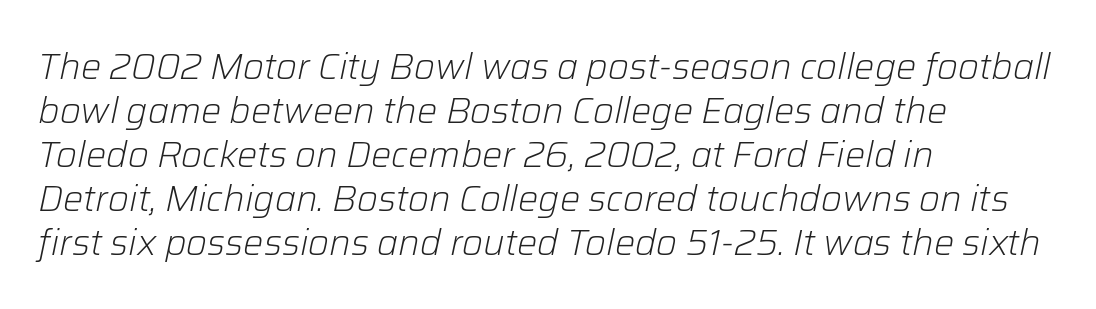
Descenders are the only things crossing below the line. A quiet, ordinary-to-light weight characterises the typeface. Nobody touched the tracking dial on this one. The lines are quadded left. Looks like regular typesetting: each glyph gets only the width it needs. When letters slant like this, we call the style italic.
